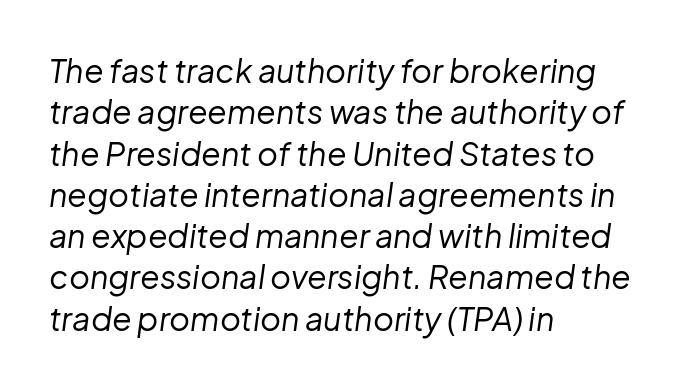
The image shows 32 px regular-weight type, italic (leaning right); set left-aligned, normal line spacing (1.29x), normal letter spacing, not underlined; low stroke contrast and a medium x-height.
